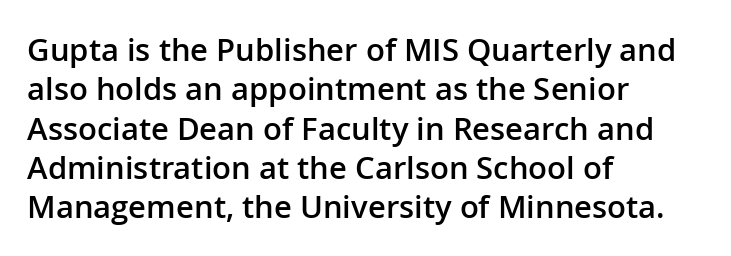
The image shows 31 px semibold sans-serif type, upright; set left-aligned, normal line spacing (1.27x), normal letter spacing, not underlined; low stroke contrast and a medium x-height.
